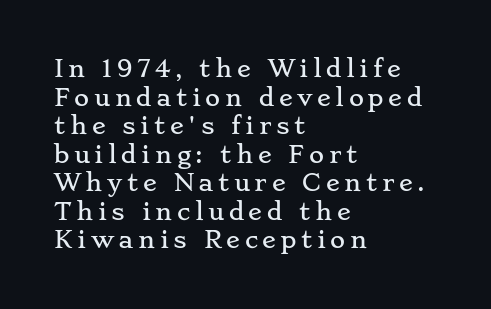
Q: Is the text italic (slanted)? A: No, it is upright.
Q: Is the text underlined? A: No.
Q: How is the paragraph aligned? A: Left-aligned.
Q: Is the spacing between letters normal or unusually wide? A: Unusually wide.
